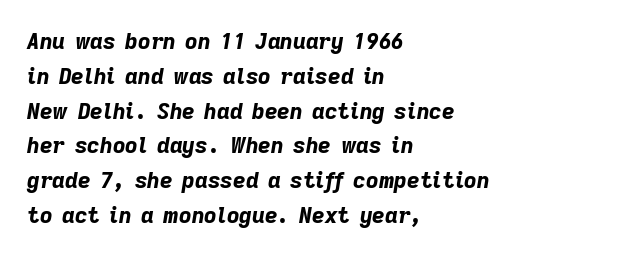
Q: Is the text bold? A: Yes.
Q: Is the text italic (slanted)? A: Yes, it leans right by about 9 degrees.
Q: Is the text underlined? A: No.
Q: How is the paragraph aligned? A: Left-aligned.
Q: Is the spacing between letters normal or unusually wide? A: Normal.
Q: Is the spacing between lines tight, normal or loose? A: Normal.
